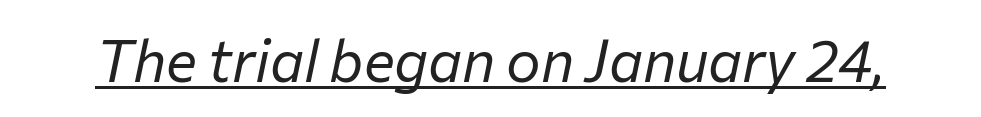
{"italic": "yes", "lean": "right", "slant_degrees": 12, "bold": "no", "weight": "regular", "width": "normal", "stroke_contrast": "low", "x_height": "medium", "monospaced": "no", "underline": "yes", "letter_spacing": "normal", "letter_spacing_em": 0.0, "glyph_px": 58}
